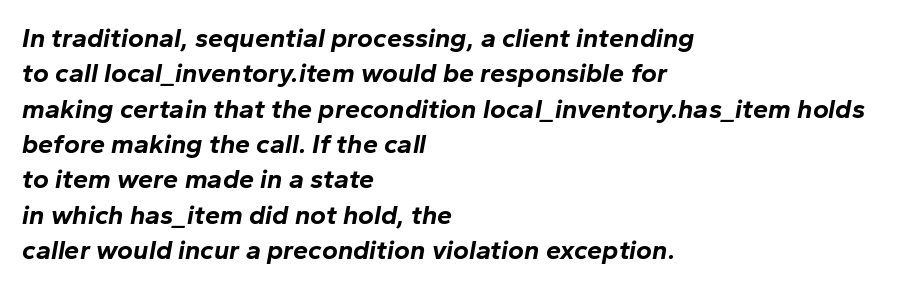
{"italic": "yes", "lean": "right", "slant_degrees": 10, "bold": "yes", "underline": "no", "align": "left", "line_spacing": "normal", "line_spacing_ratio": 1.31, "letter_spacing": "normal", "letter_spacing_em": 0.0, "glyph_px": 27}
